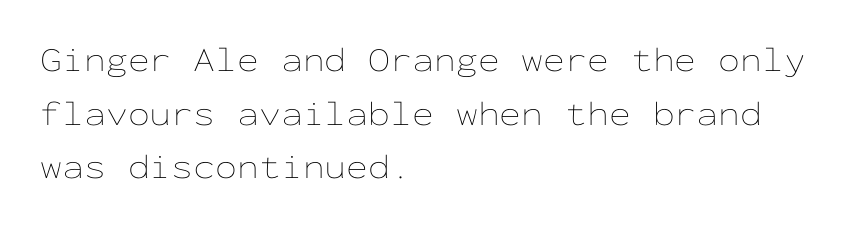
Q: Is the text bold? A: No.
Q: Is the text italic (slanted)? A: No, it is upright.
Q: Is the text underlined? A: No.
Q: How is the paragraph aligned? A: Left-aligned.
Q: Is the spacing between letters normal or unusually wide? A: Normal.
Q: Is the spacing between lines tight, normal or loose? A: Normal.
Q: Width (condensed, normal, or wide)? A: Wide.
Q: Stroke contrast? A: Low.
Q: x-height? A: Medium.
Q: Monospaced? A: Yes.
